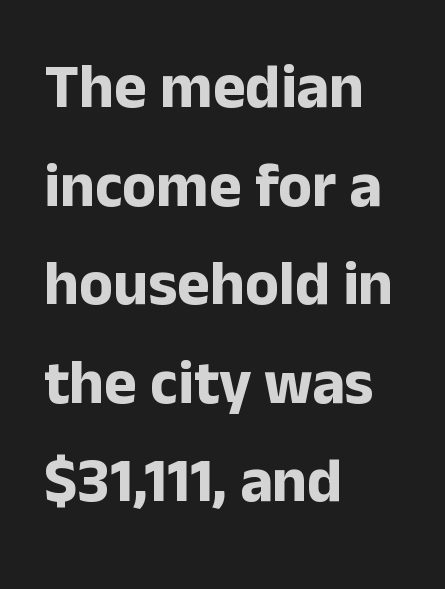
Grotesque or geometric, the face here clearly has no serifs. Weight: bold. The string is rendered with underlining switched off. You could call the tracking neutral — neither tight nor loose. The letters advance in unequal steps, a hallmark of proportional type. The type sits square on the baseline with zero lean.
